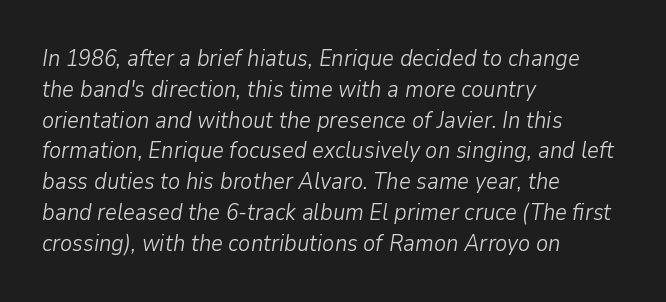
Visually the block forms a straight wall on the left and a jagged coastline on the right. The font's italic variant was chosen for this text. How would I describe the line gaps? Plain and ordinary. Each word holds together tightly as a unit, with standard inter-letter gaps. Think standard paragraph weight, or any step lighter than that. Underlining? Definitely not there.
